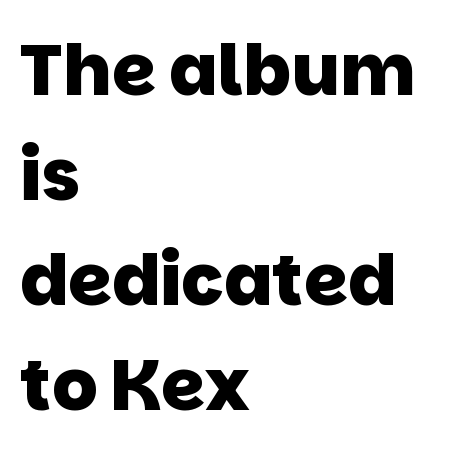
Q: Is the text bold? A: Yes.
Q: Is the typeface a serif or a sans-serif typeface? A: Sans-serif.
Q: Is the text underlined? A: No.
Q: How is the paragraph aligned? A: Left-aligned.
Q: Is the spacing between letters normal or unusually wide? A: Normal.
Q: Is the spacing between lines tight, normal or loose? A: Normal.
Q: Width (condensed, normal, or wide)? A: Normal.
Q: Stroke contrast? A: Low.
Q: x-height? A: Large.
Q: Monospaced? A: No.
